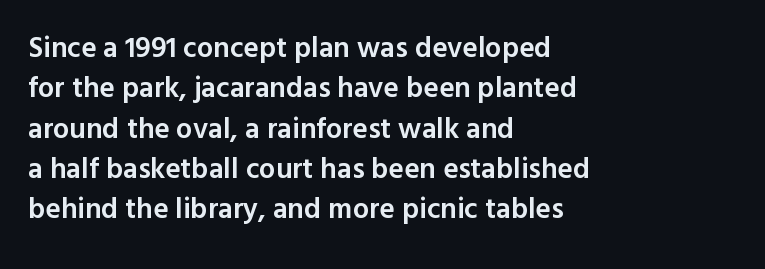
Q: Is the text bold? A: Semi-bold.
Q: Is the text italic (slanted)? A: No, it is upright.
Q: Is the typeface a serif or a sans-serif typeface? A: Sans-serif.
Q: Is the text underlined? A: No.
Q: How is the paragraph aligned? A: Left-aligned.
Q: Is the spacing between letters normal or unusually wide? A: Normal.
Q: Is the spacing between lines tight, normal or loose? A: Normal.
Q: Width (condensed, normal, or wide)? A: Normal.
Q: x-height? A: Medium.
Q: Monospaced? A: No.
